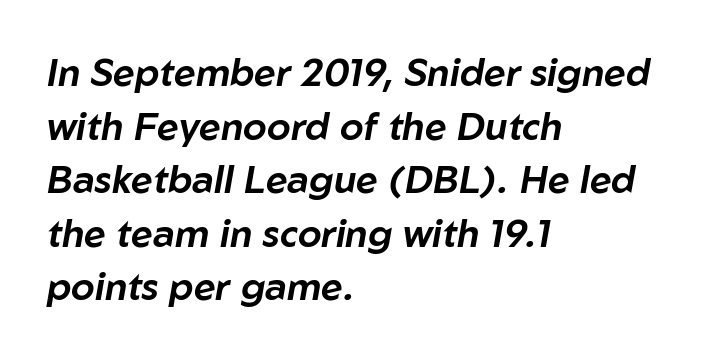
Between one letter and the next there's only the usual sliver of space. The specimen reads as italic at a glance. Teacher's note: observe the even left margin — that is flush-left alignment. Only glyphs here, with clear space below each row. Reading down the column, the eye jumps a familiar distance to each next line.
